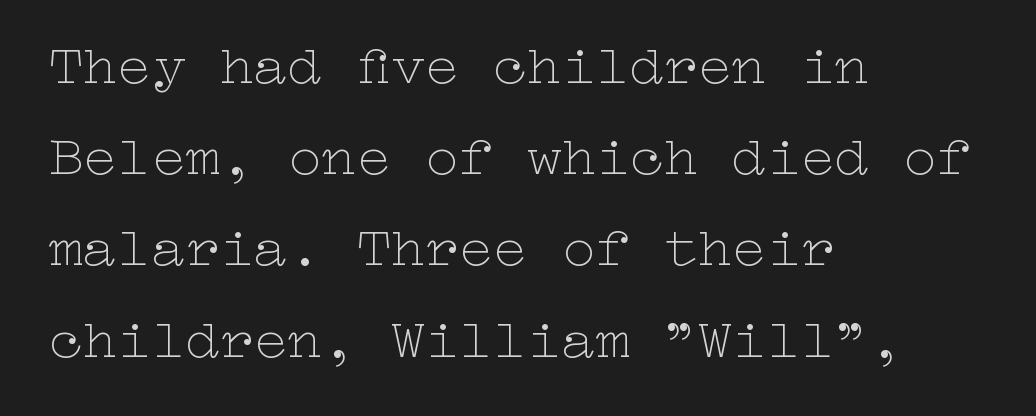
Q: Is the text bold? A: No.
Q: Is the text italic (slanted)? A: No, it is upright.
Q: Is the text underlined? A: No.
Q: How is the paragraph aligned? A: Left-aligned.
Q: Is the spacing between letters normal or unusually wide? A: Normal.
Q: Is the spacing between lines tight, normal or loose? A: Normal.
Q: Width (condensed, normal, or wide)? A: Wide.
Q: Stroke contrast? A: Low.
Q: x-height? A: Medium.
